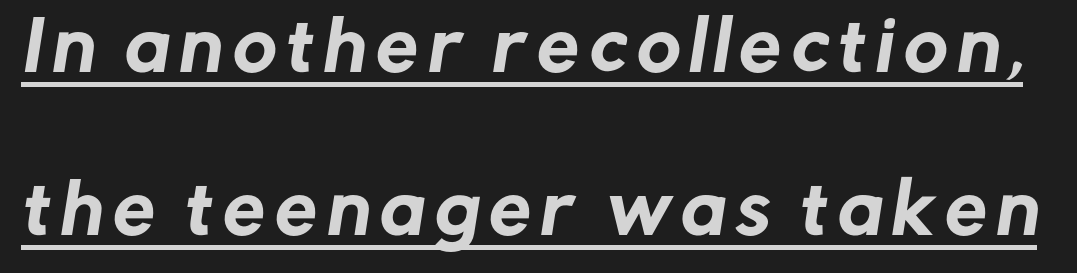
The image shows 67 px sans-serif type; set loose line spacing (2.43x), underlined; low stroke contrast and a medium x-height.
